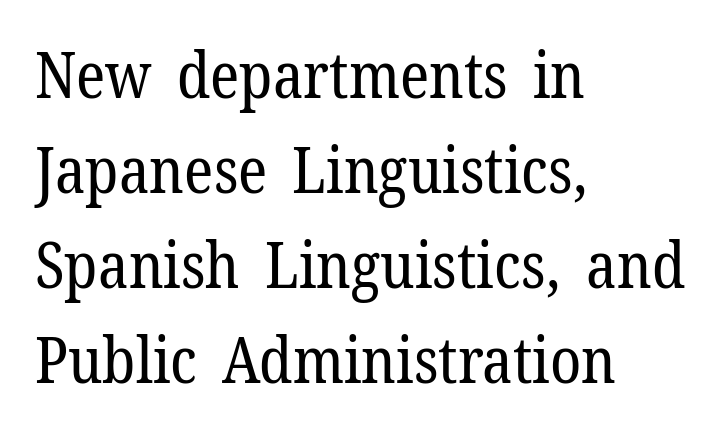
The image shows 63 px regular-weight serif type, upright; set left-aligned, normal line spacing (1.51x), normal letter spacing, not underlined; low stroke contrast and a medium x-height.
